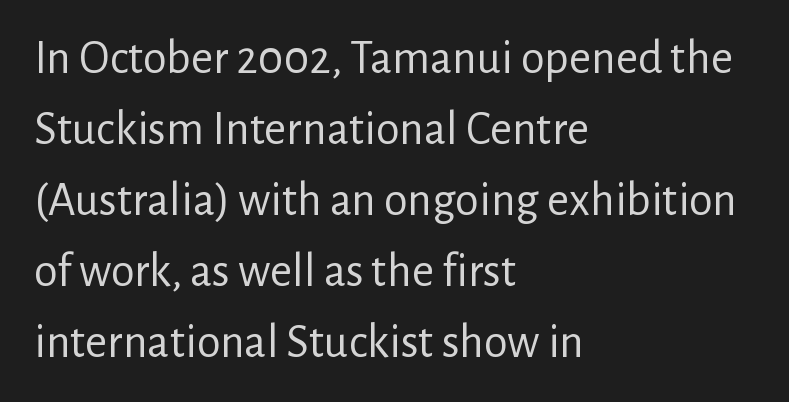
{"serif": "no", "italic": "no", "bold": "no", "weight": "regular", "width": "normal", "stroke_contrast": "low", "x_height": "medium", "monospaced": "no", "underline": "no", "align": "left", "line_spacing": "normal", "line_spacing_ratio": 1.48, "letter_spacing": "normal", "letter_spacing_em": 0.0, "glyph_px": 48}
